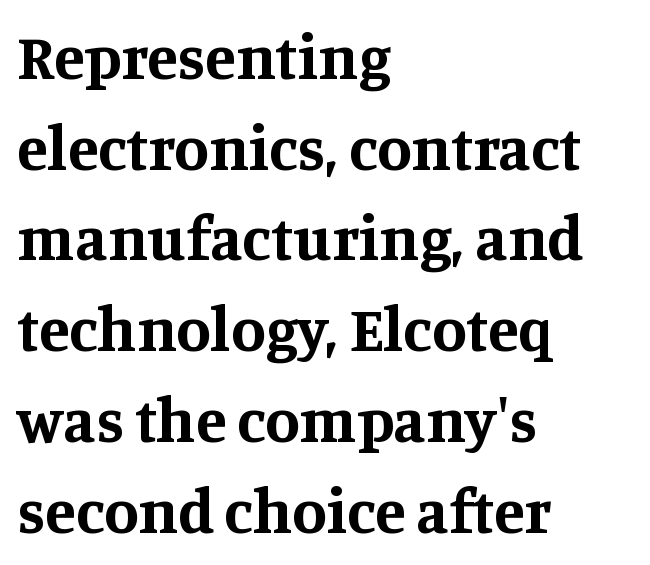
{"serif": "yes", "italic": "no", "bold": "yes", "weight": "bold", "width": "normal", "stroke_contrast": "medium", "x_height": "large", "monospaced": "no", "underline": "no", "align": "left", "line_spacing": "normal", "line_spacing_ratio": 1.44, "letter_spacing": "normal", "letter_spacing_em": 0.0, "glyph_px": 63}
